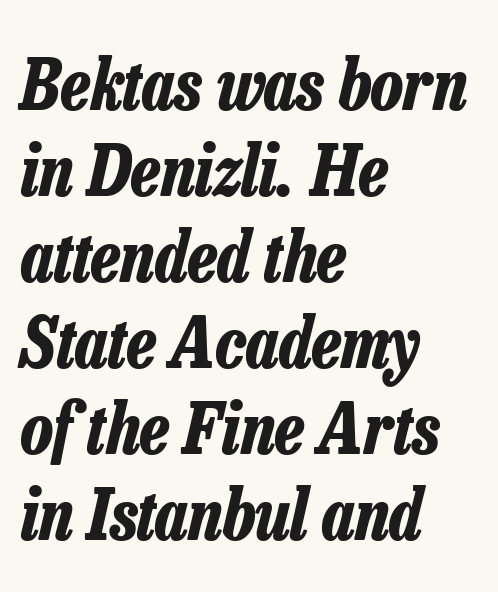
Unmarked baselines from the first word to the last. The face used here is proportionally spaced, like ordinary book or web type. Visually the block forms a straight wall on the left and a jagged coastline on the right. A typesetter would call this zero additional tracking. The typography opts for an oblique posture over an upright one.
